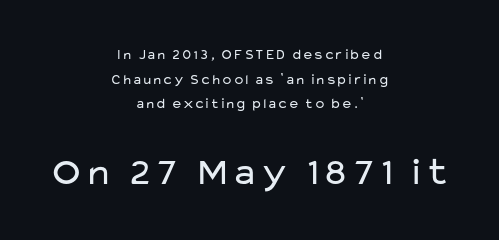
This is sans-serif lettering, the kind often seen on screens and signage. Spacing verdict: proportional, widths tailored to each character. Inter-character spacing is left at the font's built-in metrics. The weight tops out at a normal text grade. Caption: multi-line text, centered on the measure. Bigger letters appear in the bottom chunk; the top chunk is reduced.
